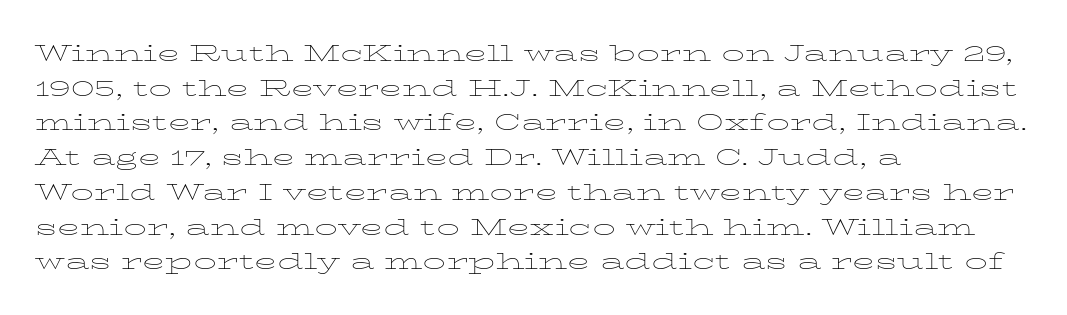
Q: Is the text bold? A: No.
Q: Is the text italic (slanted)? A: No, it is upright.
Q: Is the text underlined? A: No.
Q: How is the paragraph aligned? A: Left-aligned.
Q: Is the spacing between letters normal or unusually wide? A: Normal.
Q: Is the spacing between lines tight, normal or loose? A: Normal.
